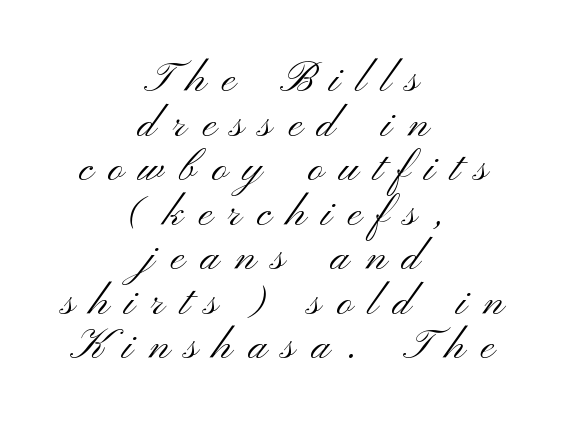
This block would grow much taller if given ordinary leading; it's compressed now. Typeset on center — no edge is straight. No feet cap the strokes, marking this as sans-serif type. Descender tails drop into unmarked territory.
